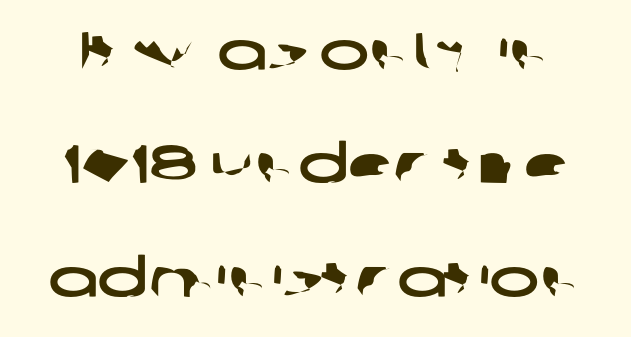
{"serif": "no", "width": "wide", "stroke_contrast": "low", "x_height": "medium", "monospaced": "no", "underline": "no", "line_spacing": "loose", "line_spacing_ratio": 2.14, "letter_spacing": "normal", "letter_spacing_em": 0.0, "glyph_px": 53}
